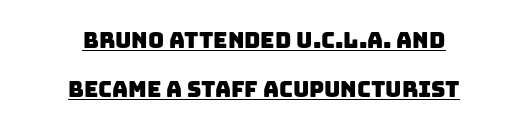
{"underline": "yes", "align": "center", "line_spacing": "loose", "line_spacing_ratio": 2.25, "letter_spacing": "normal", "letter_spacing_em": 0.0, "glyph_px": 22}
